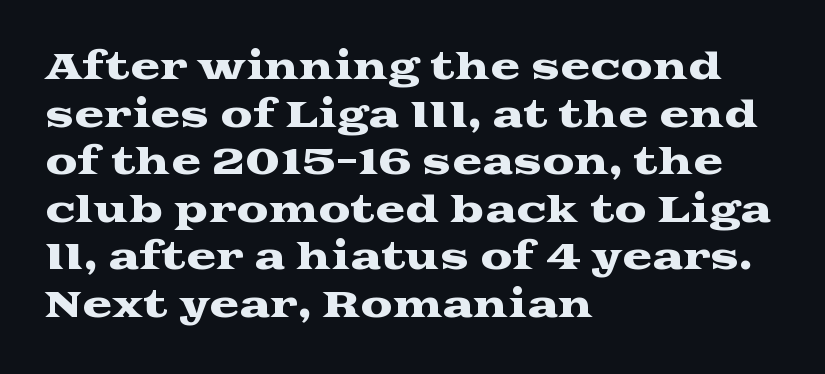
The image shows 36 px wide serif type, upright; set left-aligned, normal line spacing (1.32x), normal letter spacing, not underlined; medium stroke contrast and a medium x-height.
